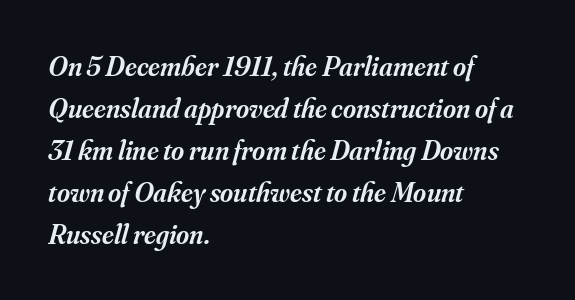
The image shows 28 px semibold serif type, italic (leaning right); set left-aligned, normal line spacing (1.5x), normal letter spacing, not underlined; medium stroke contrast and a small x-height.
